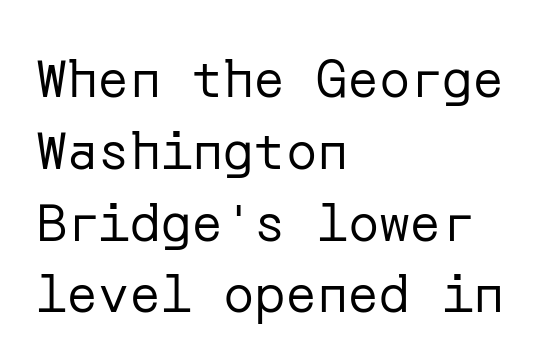
{"serif": "no", "italic": "no", "bold": "no", "weight": "regular", "width": "normal", "stroke_contrast": "low", "x_height": "medium", "underline": "no", "align": "left", "line_spacing": "normal", "line_spacing_ratio": 1.38, "letter_spacing": "normal", "letter_spacing_em": 0.0, "glyph_px": 52}
